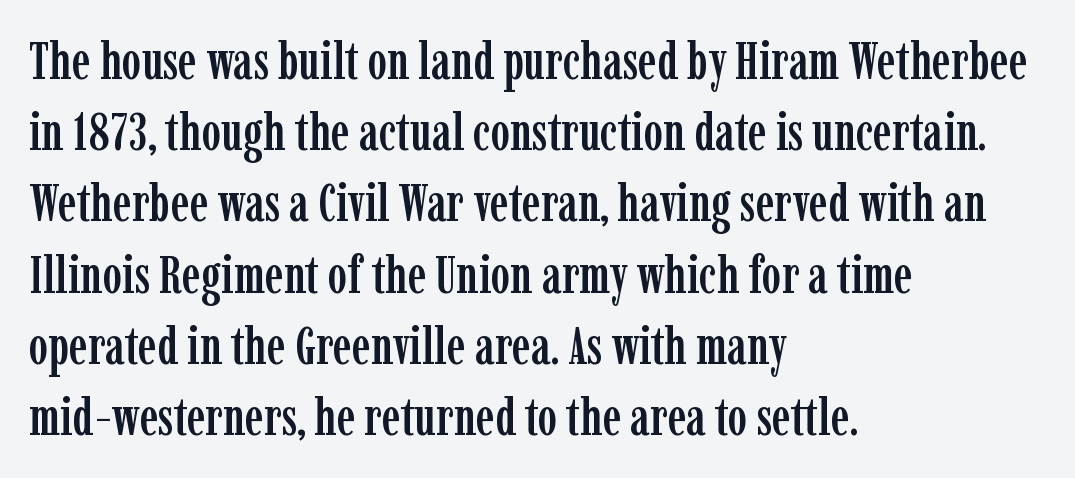
Q: Is the text italic (slanted)? A: No, it is upright.
Q: Is the typeface a serif or a sans-serif typeface? A: Serif.
Q: Is the text underlined? A: No.
Q: How is the paragraph aligned? A: Left-aligned.
Q: Is the spacing between letters normal or unusually wide? A: Normal.
Q: Is the spacing between lines tight, normal or loose? A: Normal.
Q: Width (condensed, normal, or wide)? A: Condensed.
Q: Stroke contrast? A: Low.
Q: x-height? A: Medium.
Q: Monospaced? A: No.
